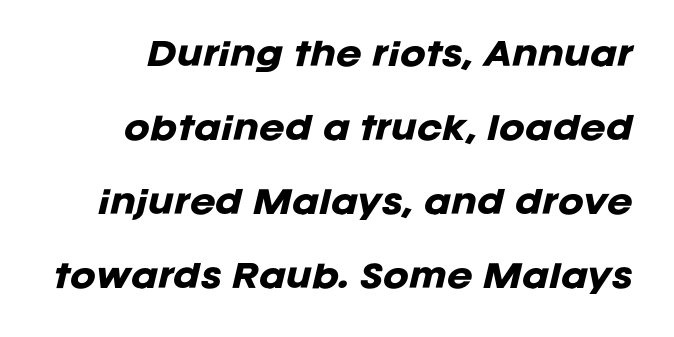
{"italic": "yes", "lean": "right", "slant_degrees": 12, "bold": "yes", "weight": "heavy", "width": "normal", "stroke_contrast": "low", "x_height": "large", "monospaced": "no", "underline": "no", "line_spacing": "loose", "line_spacing_ratio": 2.39, "letter_spacing": "normal", "letter_spacing_em": 0.0, "glyph_px": 31}
